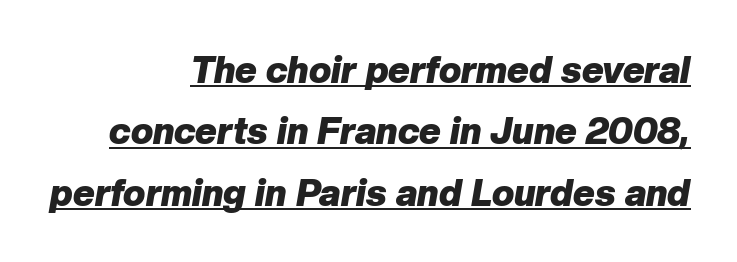
Interline gaps are of average width in this sample. Strokes here are thick enough to call this a true bold. In designer terms, the underline attribute is active on this setting. Horizontal alignment here is rightward, an uncommon choice for prose. The rendering applies a slant to the glyphs. Looks like regular typesetting: each glyph gets only the width it needs.
